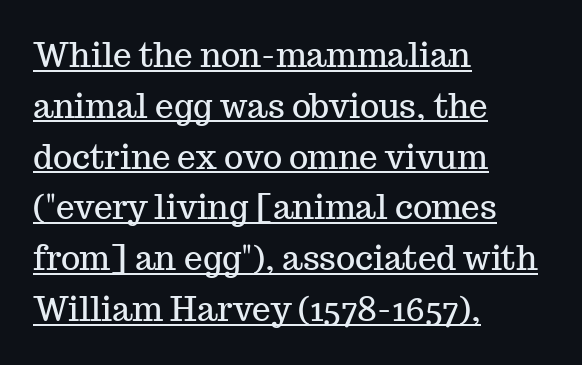
The image shows 33 px serif type, upright; set left-aligned, normal line spacing (1.54x), normal letter spacing, underlined; medium stroke contrast and a medium x-height.
